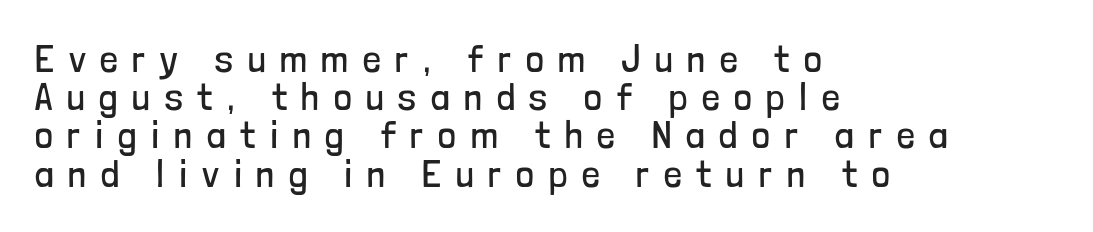
{"serif": "no", "italic": "no", "bold": "no", "weight": "regular", "width": "condensed", "stroke_contrast": "low", "x_height": "medium", "monospaced": "no", "underline": "no", "align": "left", "line_spacing": "tight", "line_spacing_ratio": 0.98, "letter_spacing": "wide", "letter_spacing_em": 0.38, "glyph_px": 39}
